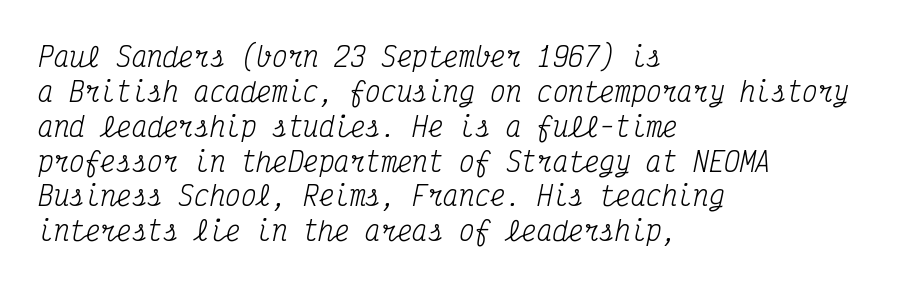
The image shows 26 px text type, italic (leaning right); set left-aligned, normal line spacing (1.34x), normal letter spacing, not underlined.
